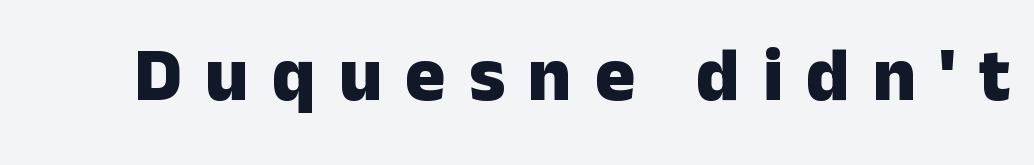
The image shows 76 px heavy sans-serif type, upright; set unusually wide letter spacing (+0.3 em), not underlined; low stroke contrast and a medium x-height.
